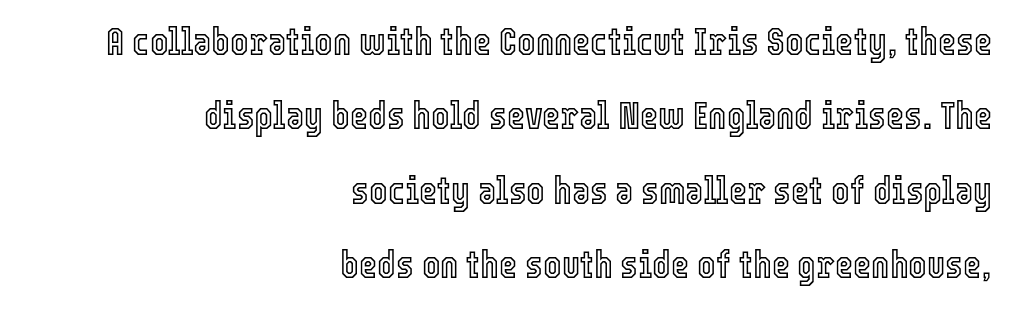
The area under the type is left untouched. Letter spacing: default. Every character sits straight up, as roman type does. A typesetter would call this proportional, since set widths differ per character. Every row of glyphs terminates at an identical x-position on the right. Each new line begins a long way beneath the previous one.
